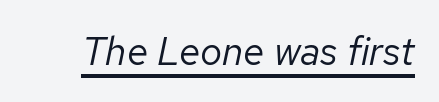
Like a heading marked for emphasis, these lines bear an underscore. This sample uses an oblique cut, with every glyph tilted off the vertical. Short note: letters normally spaced. No extra ink here — the face is not bold. Do the characters align in a grid? No, the font is proportional.
